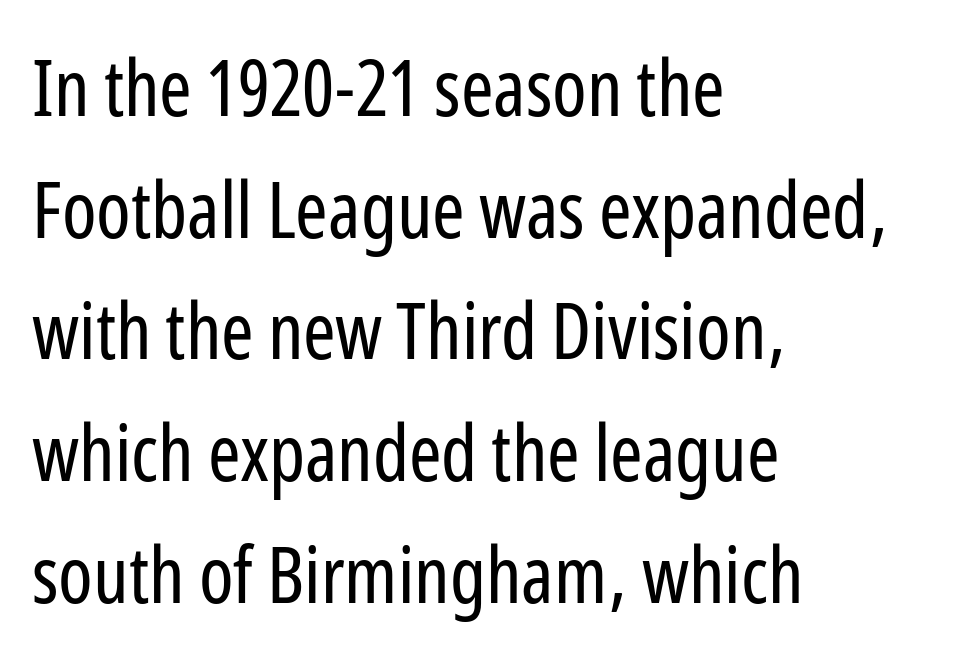
The image shows 78 px regular-weight, condensed sans-serif type, upright; set left-aligned, normal line spacing (1.56x), normal letter spacing, not underlined; low stroke contrast and a medium x-height.
